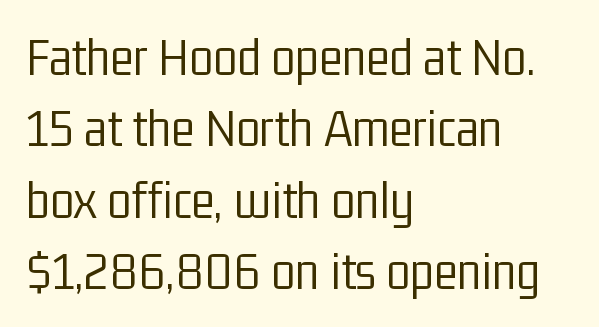
Q: Is the text bold? A: No.
Q: Is the text italic (slanted)? A: No, it is upright.
Q: Is the typeface a serif or a sans-serif typeface? A: Sans-serif.
Q: Is the text underlined? A: No.
Q: How is the paragraph aligned? A: Left-aligned.
Q: Is the spacing between letters normal or unusually wide? A: Normal.
Q: Is the spacing between lines tight, normal or loose? A: Normal.
Q: Width (condensed, normal, or wide)? A: Condensed.
Q: Stroke contrast? A: Low.
Q: x-height? A: Medium.
Q: Monospaced? A: No.
